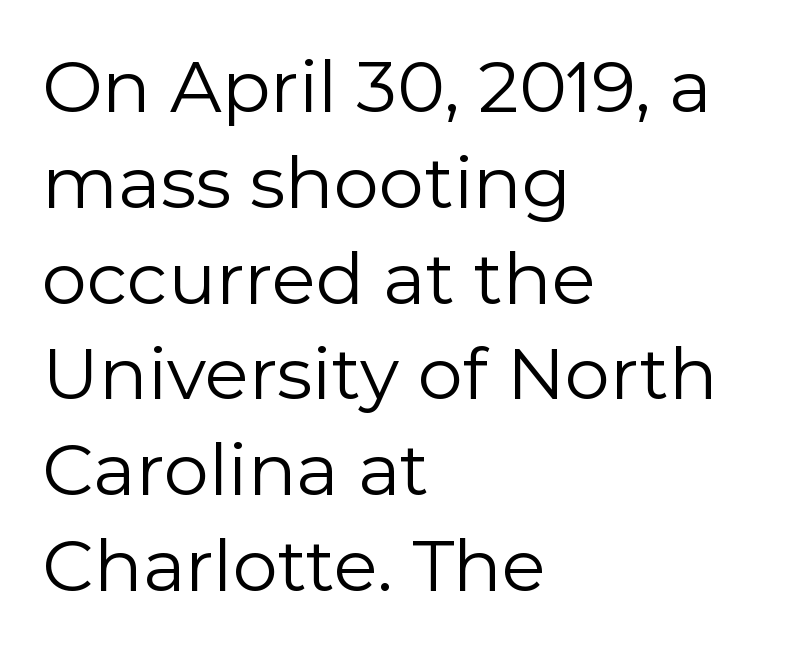
Think standard paragraph weight, or any step lighter than that. Default kerning and tracking; the words read as compact shapes. This rendering features lettering with no underline. Notice how descenders clear the ascenders below comfortably — that's standard leading.
